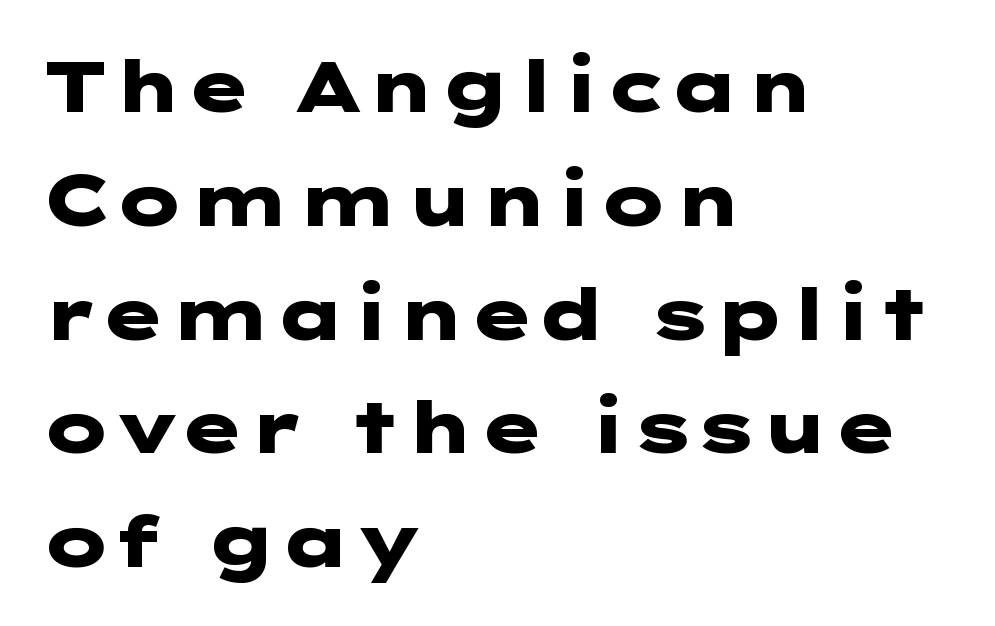
{"serif": "no", "italic": "no", "bold": "yes", "weight": "heavy", "width": "wide", "stroke_contrast": "low", "x_height": "medium", "underline": "no", "align": "left", "line_spacing": "normal", "line_spacing_ratio": 1.58, "letter_spacing": "normal", "letter_spacing_em": 0.0, "glyph_px": 72}
